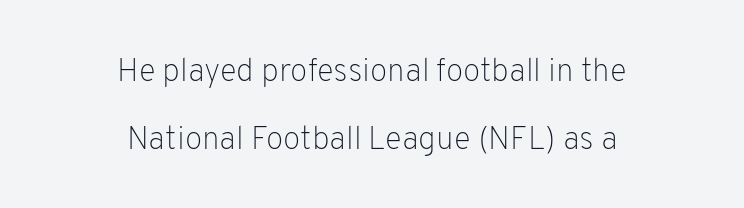
The image shows 32 px light sans-serif type, upright; set centered, loose line spacing (2.11x), normal letter spacing, not underlined; low stroke contrast and a medium x-height.
